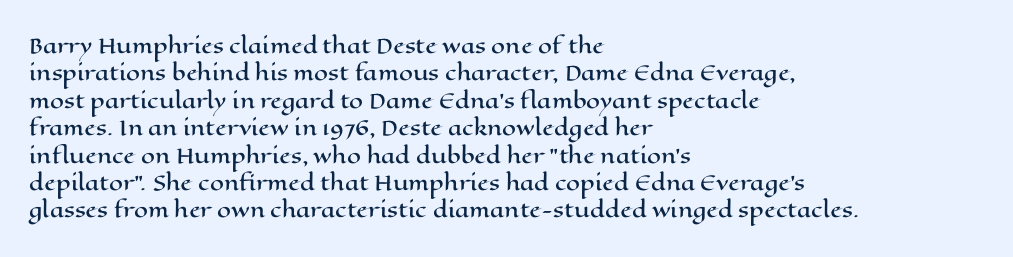
Q: Is the text italic (slanted)? A: No, it is upright.
Q: Is the text underlined? A: No.
Q: How is the paragraph aligned? A: Left-aligned.
Q: Is the spacing between letters normal or unusually wide? A: Normal.
Q: Is the spacing between lines tight, normal or loose? A: Normal.
